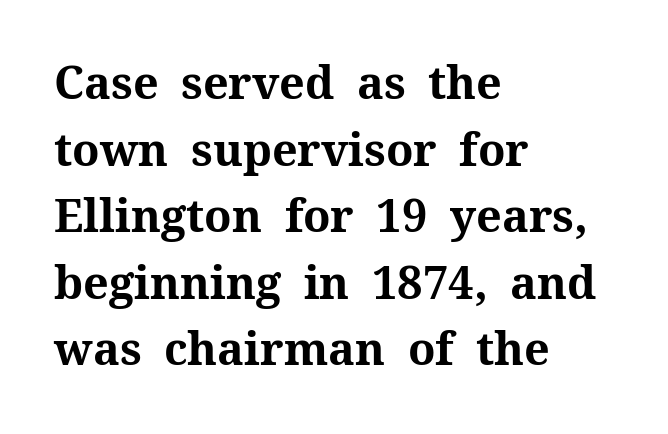
Does extra space separate the letters? No, they use regular spacing. These words are printed bold, with thick strokes throughout. In terms of posture, this sample is upright. Every row of glyphs begins at an identical x-position on the left.
